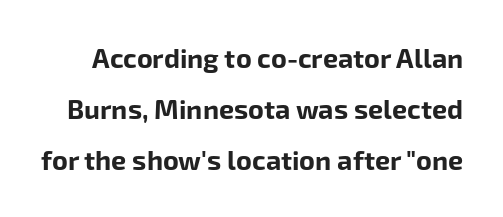
The image shows 27 px bold type, upright; set line spacing 1.89x, normal letter spacing, not underlined.
